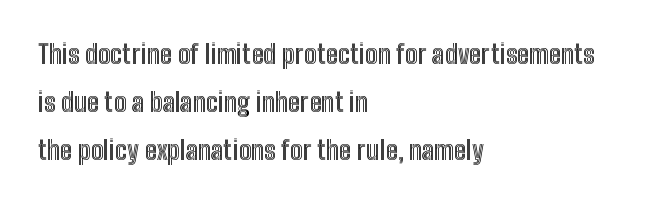
The passage shown is not underscored anywhere. Characters remain perfectly vertical along every line. The rendering keeps characters at their native spacing. Each line starts at the same left margin while the right side varies.
